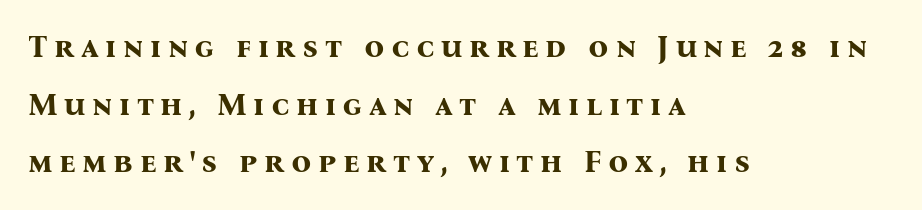
The image shows 31 px bold serif type, upright; set left-aligned, line spacing 1.86x, unusually wide letter spacing (+0.21 em), not underlined; medium stroke contrast and a medium x-height.
